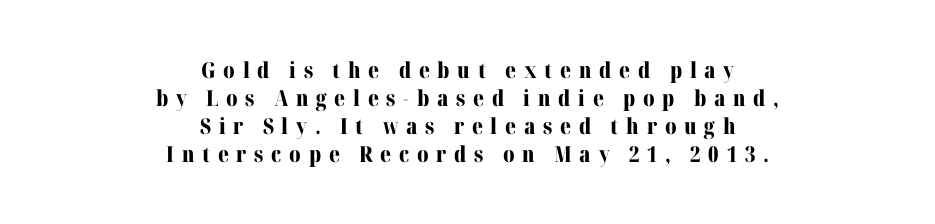
The image shows 22 px bold type, upright; set centered, normal line spacing (1.28x), unusually wide letter spacing (+0.35 em), not underlined.
